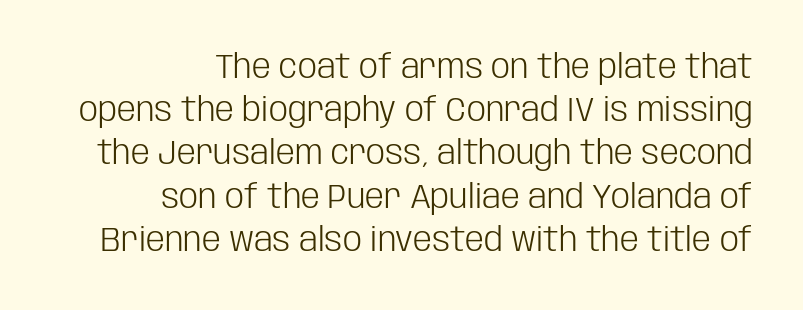
{"serif": "no", "italic": "no", "bold": "no", "weight": "light", "width": "condensed", "stroke_contrast": "low", "x_height": "large", "monospaced": "no", "underline": "no", "align": "right", "line_spacing": "normal", "line_spacing_ratio": 1.27, "letter_spacing": "normal", "letter_spacing_em": 0.0, "glyph_px": 34}
